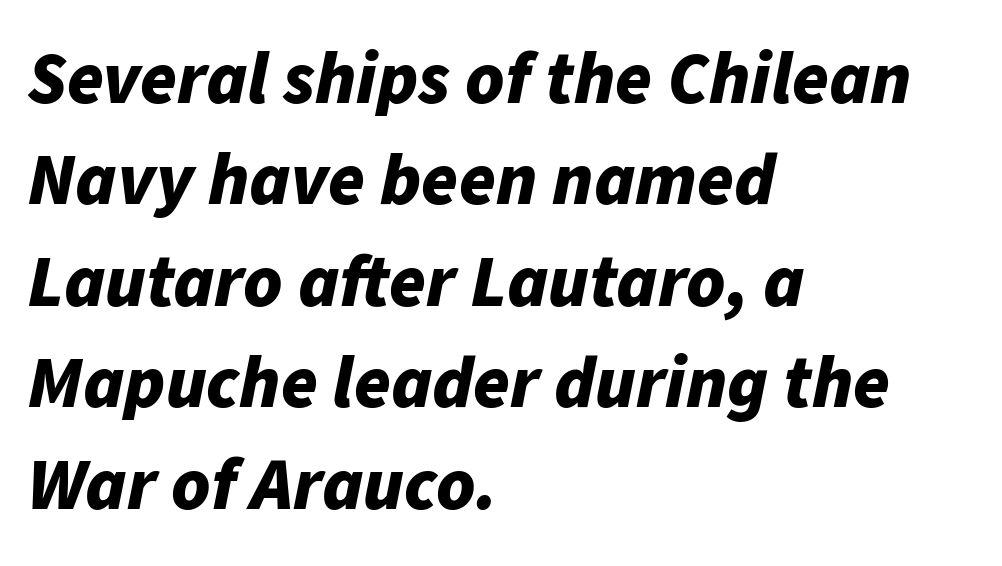
{"italic": "yes", "lean": "right", "slant_degrees": 11, "bold": "yes", "weight": "bold", "width": "normal", "stroke_contrast": "low", "x_height": "medium", "monospaced": "no", "underline": "no", "align": "left", "line_spacing": "normal", "line_spacing_ratio": 1.37, "letter_spacing": "normal", "letter_spacing_em": 0.0, "glyph_px": 74}
